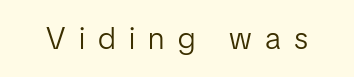
{"serif": "no", "italic": "no", "bold": "no", "weight": "light", "width": "normal", "stroke_contrast": "low", "x_height": "medium", "monospaced": "no", "underline": "no", "letter_spacing": "wide", "letter_spacing_em": 0.43, "glyph_px": 31}
